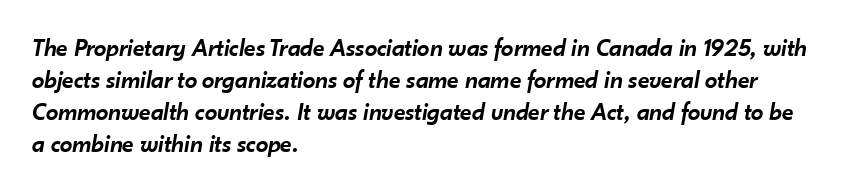
If you measured baseline to baseline, you'd find a middling distance. Its strokes are somewhat broadened, the hallmark of semibold type. Horizontally, the lines are justified to the leading edge only. When letters slant like this, we call the style italic.
